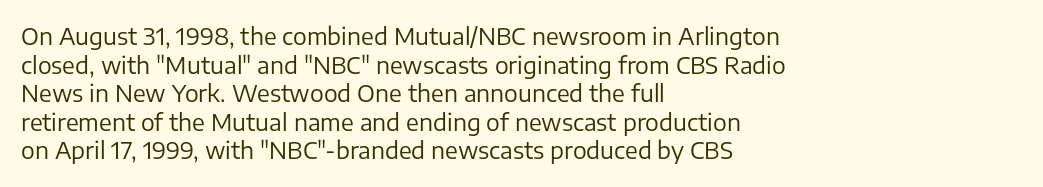
{"italic": "no", "bold": "no", "underline": "no", "align": "left", "line_spacing_ratio": 1.24, "letter_spacing": "normal", "letter_spacing_em": 0.0, "glyph_px": 23}
